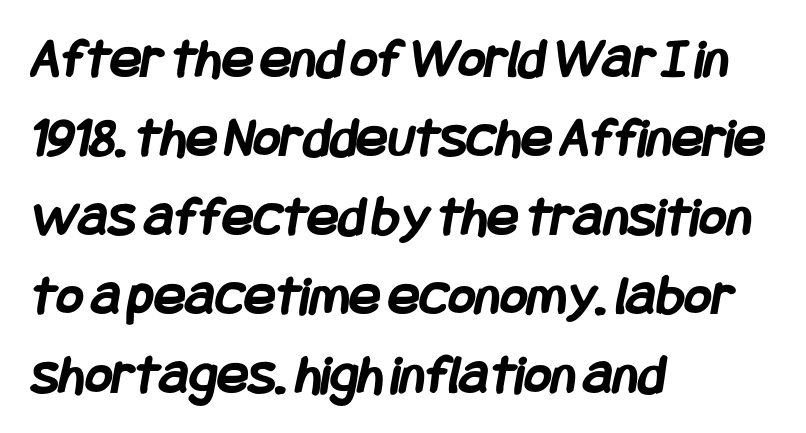
{"serif": "no", "bold": "yes", "weight": "semibold", "width": "condensed", "stroke_contrast": "low", "x_height": "large", "underline": "no", "align": "left", "line_spacing": "normal", "line_spacing_ratio": 1.36, "letter_spacing": "normal", "letter_spacing_em": 0.0, "glyph_px": 58}
